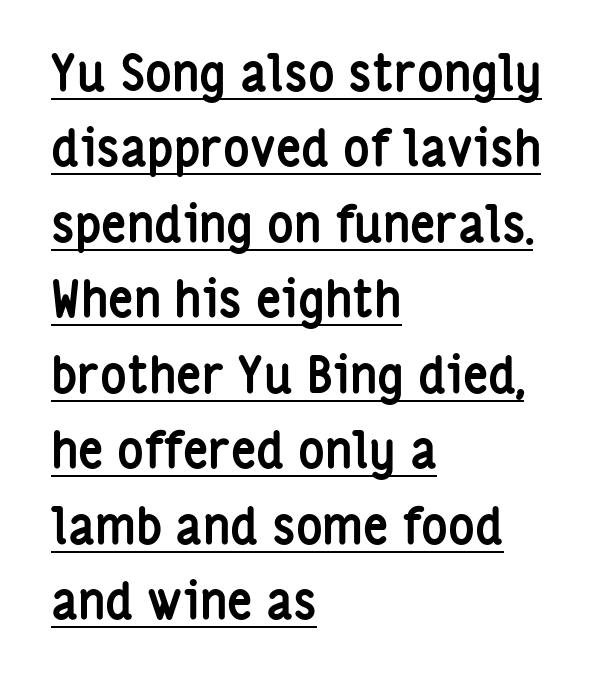
Q: Is the text bold? A: Yes.
Q: Is the text italic (slanted)? A: No, it is upright.
Q: Is the typeface a serif or a sans-serif typeface? A: Sans-serif.
Q: Is the text underlined? A: Yes.
Q: How is the paragraph aligned? A: Left-aligned.
Q: Is the spacing between letters normal or unusually wide? A: Normal.
Q: Is the spacing between lines tight, normal or loose? A: Normal.
Q: Width (condensed, normal, or wide)? A: Condensed.
Q: Stroke contrast? A: Low.
Q: x-height? A: Medium.
Q: Monospaced? A: No.
